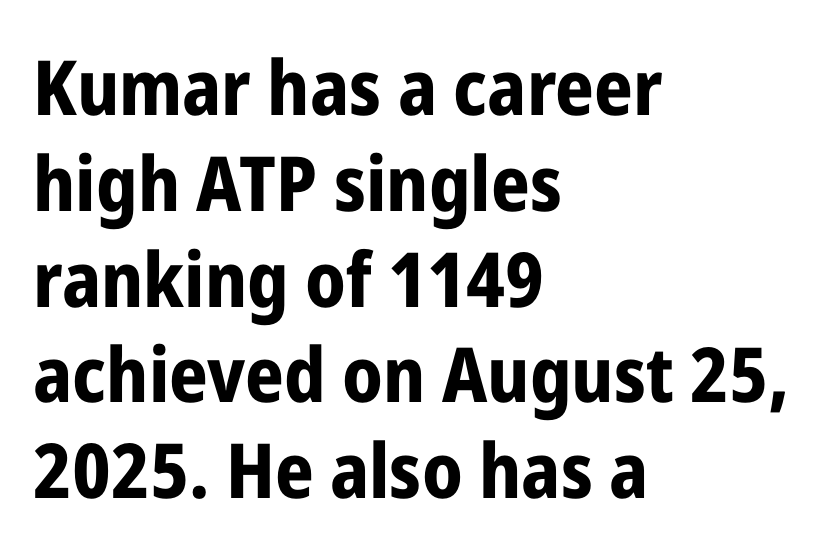
This is heavy type, rendered in bold. Tall strokes in this sample are plumb rather than angled. Do the characters align in a grid? No, the font is proportional. Is this a sans? Yes — the strokes have no serifs. Regular leading.
